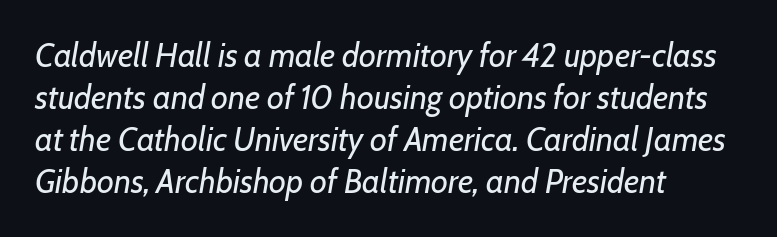
{"italic": "yes", "lean": "right", "slant_degrees": 7, "bold": "no", "weight": "regular", "width": "normal", "stroke_contrast": "low", "x_height": "medium", "monospaced": "no", "underline": "no", "align": "left", "line_spacing": "normal", "line_spacing_ratio": 1.27, "letter_spacing": "normal", "letter_spacing_em": 0.0, "glyph_px": 33}
